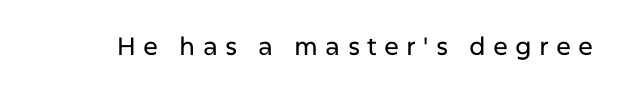
Each word looks stretched out because of the extra space between its letters. Italic? Not at all — the glyphs are vertical. Nobody drew a line under any word here.
